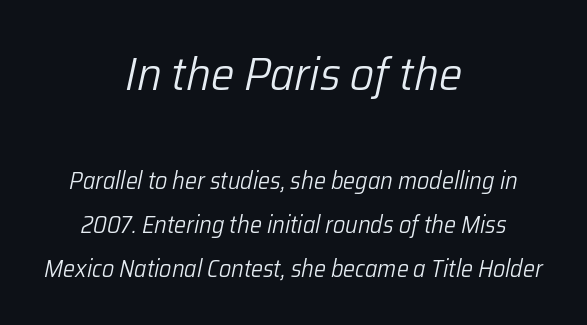
Q: Is the text bold? A: No.
Q: Is the text italic (slanted)? A: Yes, it leans right by about 12 degrees.
Q: Is the text underlined? A: No.
Q: How is the paragraph aligned? A: Centered.
Q: Is the spacing between letters normal or unusually wide? A: Normal.
Q: Which block of text is set in a larger size, the first (top) or the second (bottom)? A: The first (top) one.
Q: Width (condensed, normal, or wide)? A: Normal.
Q: Stroke contrast? A: Low.
Q: x-height? A: Medium.
Q: Monospaced? A: No.
